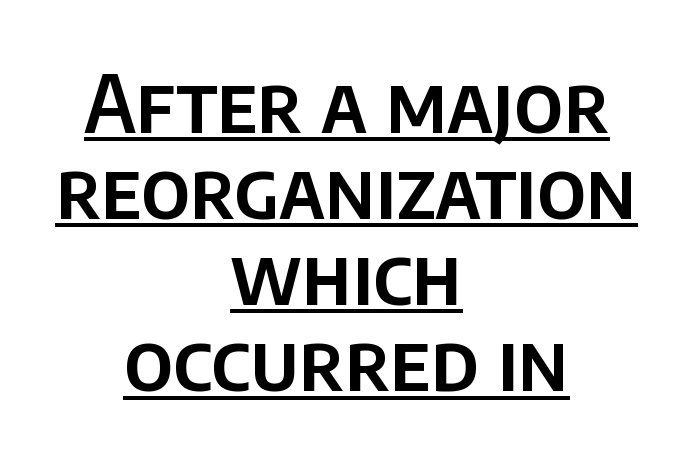
Spacing verdict: proportional, widths tailored to each character. One glance says dense: line gaps are narrower than usual. Are there feet on the stems? There aren't — it's a sans. Honestly, the letter spacing is just normal — you wouldn't notice it.
